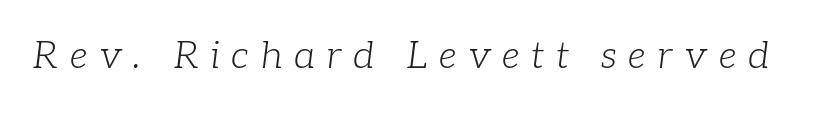
{"serif": "yes", "italic": "yes", "lean": "right", "slant_degrees": 7, "bold": "no", "weight": "light", "width": "normal", "stroke_contrast": "low", "x_height": "medium", "monospaced": "no", "underline": "no", "letter_spacing": "wide", "letter_spacing_em": 0.3, "glyph_px": 38}
